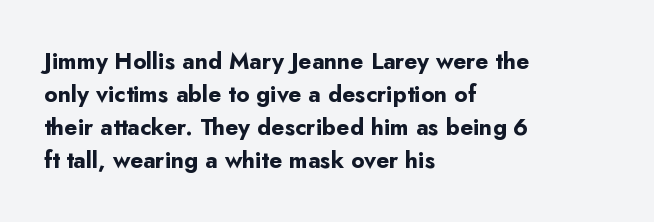
{"italic": "no", "bold": "yes", "underline": "no", "align": "left", "line_spacing": "normal", "line_spacing_ratio": 1.44, "letter_spacing": "normal", "letter_spacing_em": 0.0, "glyph_px": 23}
